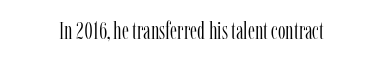
Q: Is the text bold? A: No.
Q: Is the text italic (slanted)? A: No, it is upright.
Q: Is the text underlined? A: No.
Q: Is the spacing between letters normal or unusually wide? A: Normal.
